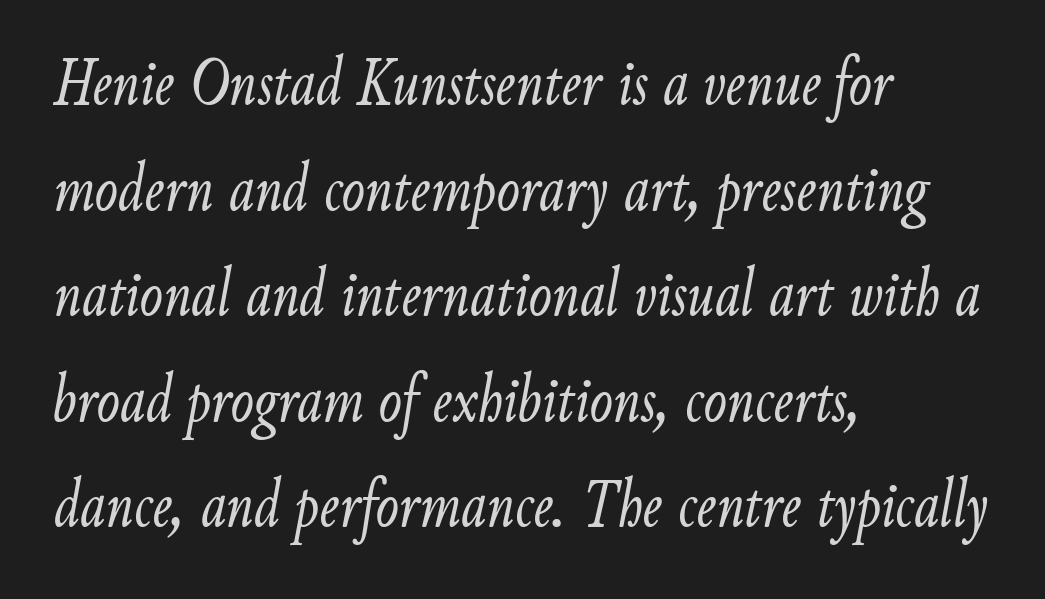
Compared with a centered layout, this one pins lines to the left instead. The line texture is even and compact thanks to regular tracking. Think of a printed novel: that variable character pitch is what you see here. Type without underlining. Is this a heavy cut? Hardly; it is regular or lighter.
